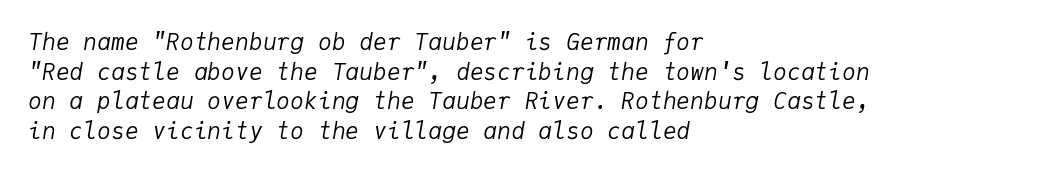
The image shows 23 px text type, italic (leaning right); set left-aligned, normal line spacing (1.29x), normal letter spacing, not underlined.
